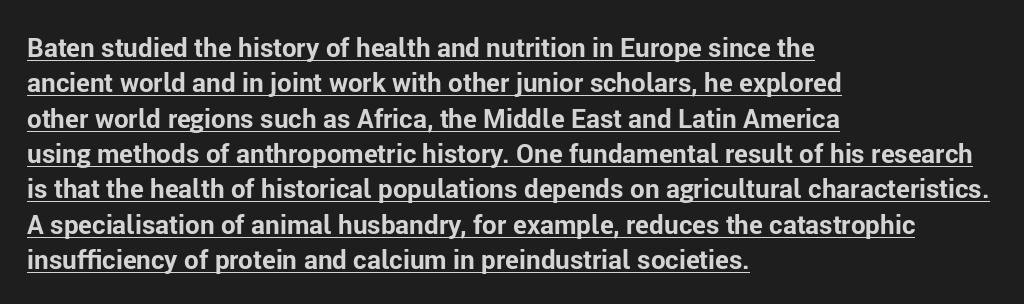
The image shows 26 px bold type, upright; set left-aligned, normal line spacing (1.36x), normal letter spacing, underlined.
